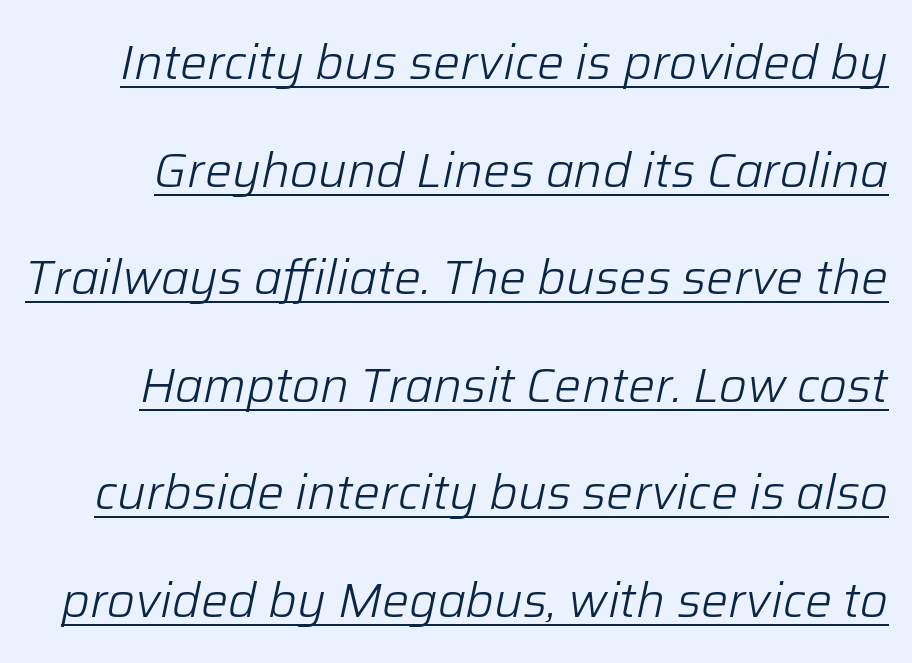
{"italic": "yes", "lean": "right", "slant_degrees": 12, "bold": "no", "weight": "light", "width": "normal", "stroke_contrast": "low", "x_height": "medium", "monospaced": "no", "underline": "yes", "line_spacing": "loose", "line_spacing_ratio": 2.24, "letter_spacing": "normal", "letter_spacing_em": 0.0, "glyph_px": 48}
